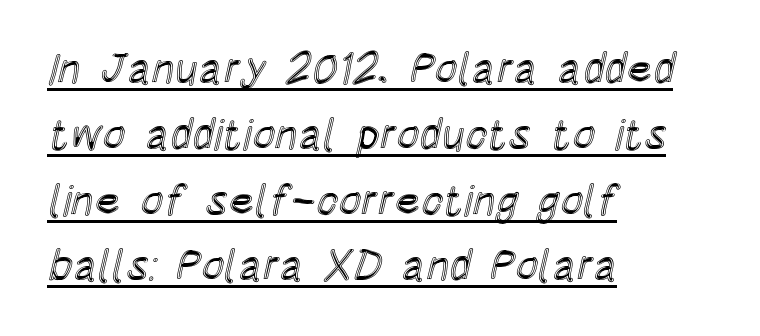
Q: Is the text italic (slanted)? A: Yes.
Q: Is the text underlined? A: Yes.
Q: How is the paragraph aligned? A: Left-aligned.
Q: Is the spacing between letters normal or unusually wide? A: Normal.
Q: Is the spacing between lines tight, normal or loose? A: Normal.
Q: Width (condensed, normal, or wide)? A: Condensed.
Q: x-height? A: Large.
Q: Monospaced? A: No.
